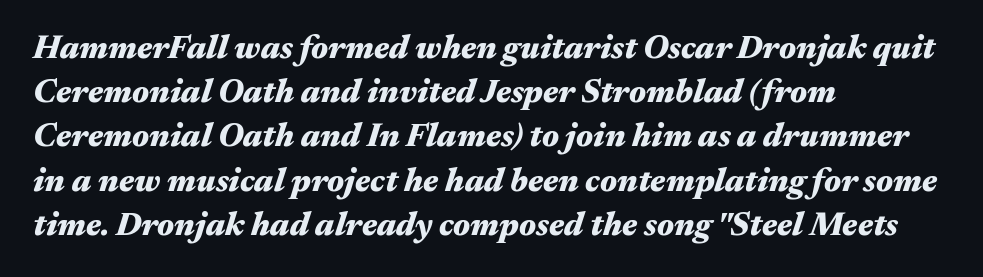
The image shows 33 px heavy, wide type, italic (leaning right); set left-aligned, normal line spacing (1.34x), normal letter spacing, not underlined; medium stroke contrast and a medium x-height.
